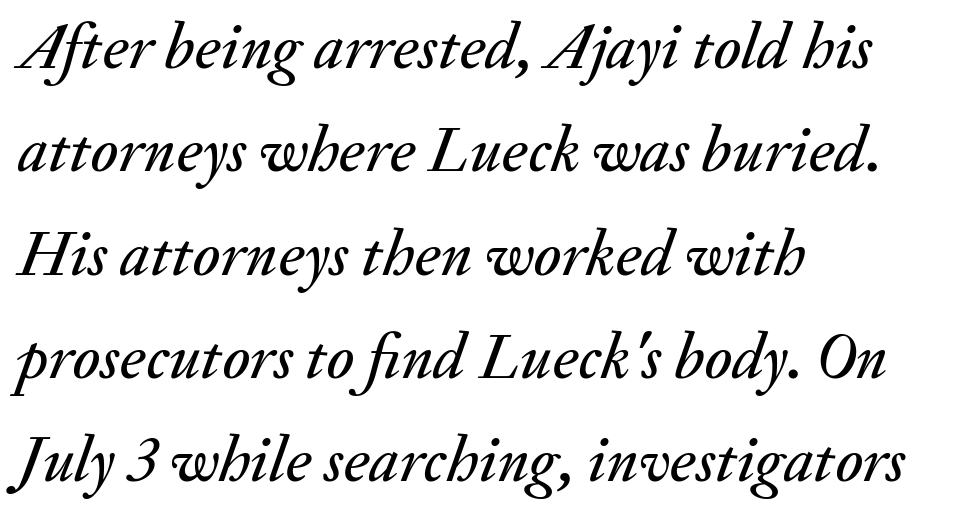
{"italic": "yes", "lean": "right", "slant_degrees": 20, "width": "normal", "stroke_contrast": "medium", "x_height": "small", "monospaced": "no", "underline": "no", "align": "left", "line_spacing": "normal", "line_spacing_ratio": 1.59, "letter_spacing": "normal", "letter_spacing_em": 0.0, "glyph_px": 65}
